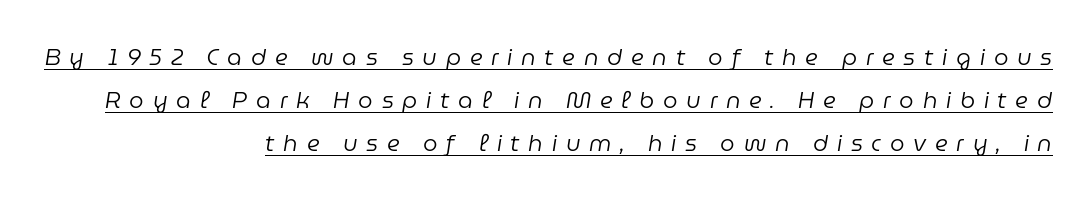
The image shows 23 px text type, italic (leaning right); set right-aligned, line spacing 1.87x, unusually wide letter spacing (+0.38 em), underlined.
